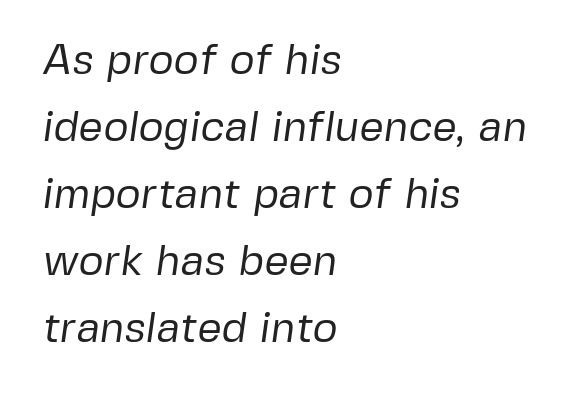
Q: Is the text bold? A: No.
Q: Is the typeface a serif or a sans-serif typeface? A: Sans-serif.
Q: Is the text underlined? A: No.
Q: How is the paragraph aligned? A: Left-aligned.
Q: Is the spacing between letters normal or unusually wide? A: Normal.
Q: Is the spacing between lines tight, normal or loose? A: Normal.
Q: Width (condensed, normal, or wide)? A: Normal.
Q: Stroke contrast? A: Low.
Q: x-height? A: Medium.
Q: Monospaced? A: No.
